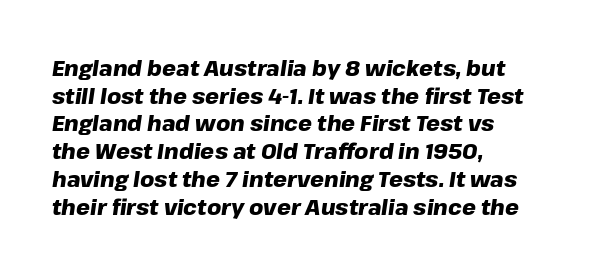
Q: Is the text bold? A: Yes.
Q: Is the text italic (slanted)? A: Yes, it leans right by about 8 degrees.
Q: Is the text underlined? A: No.
Q: How is the paragraph aligned? A: Left-aligned.
Q: Is the spacing between letters normal or unusually wide? A: Normal.
Q: Is the spacing between lines tight, normal or loose? A: Normal.
